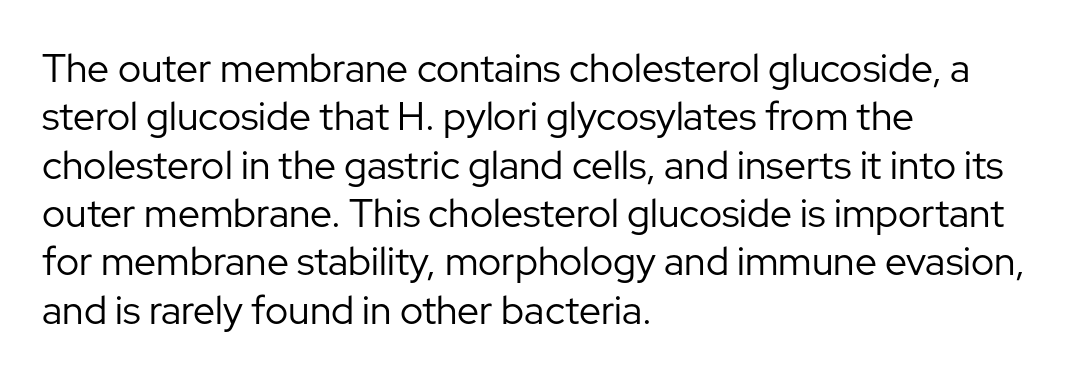
{"serif": "no", "italic": "no", "bold": "no", "weight": "regular", "width": "normal", "stroke_contrast": "low", "x_height": "medium", "monospaced": "no", "underline": "no", "align": "left", "line_spacing_ratio": 1.24, "letter_spacing": "normal", "letter_spacing_em": 0.0, "glyph_px": 39}
